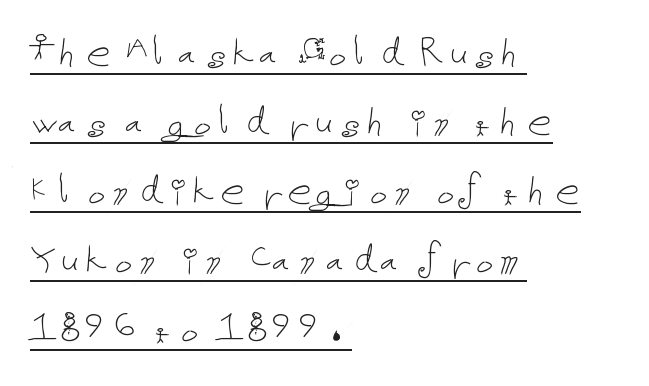
Q: Is the text bold? A: No.
Q: Is the text italic (slanted)? A: No, it is upright.
Q: Is the text underlined? A: Yes.
Q: How is the paragraph aligned? A: Left-aligned.
Q: Is the spacing between letters normal or unusually wide? A: Normal.
Q: Is the spacing between lines tight, normal or loose? A: Normal.
Q: Width (condensed, normal, or wide)? A: Normal.
Q: Stroke contrast? A: Low.
Q: x-height? A: Medium.
